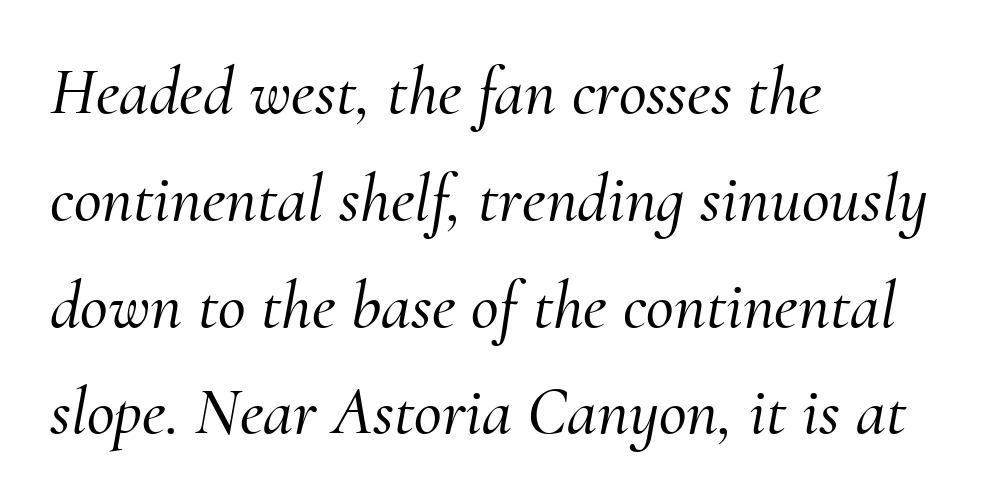
Q: Is the text italic (slanted)? A: Yes, it leans right by about 10 degrees.
Q: Is the typeface a serif or a sans-serif typeface? A: Serif.
Q: Is the text underlined? A: No.
Q: How is the paragraph aligned? A: Left-aligned.
Q: Is the spacing between letters normal or unusually wide? A: Normal.
Q: Is the spacing between lines tight, normal or loose? A: Normal.
Q: Width (condensed, normal, or wide)? A: Normal.
Q: Stroke contrast? A: Medium.
Q: x-height? A: Small.
Q: Monospaced? A: No.
